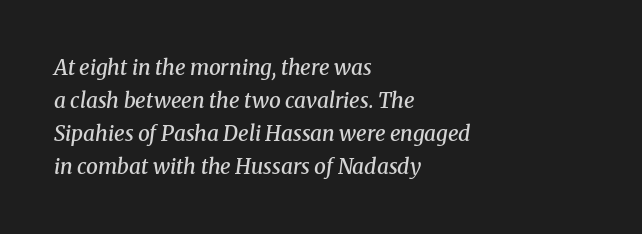
Q: Is the text bold? A: Semi-bold.
Q: Is the text italic (slanted)? A: Yes, it leans right by about 8 degrees.
Q: Is the text underlined? A: No.
Q: How is the paragraph aligned? A: Left-aligned.
Q: Is the spacing between letters normal or unusually wide? A: Normal.
Q: Is the spacing between lines tight, normal or loose? A: Normal.
